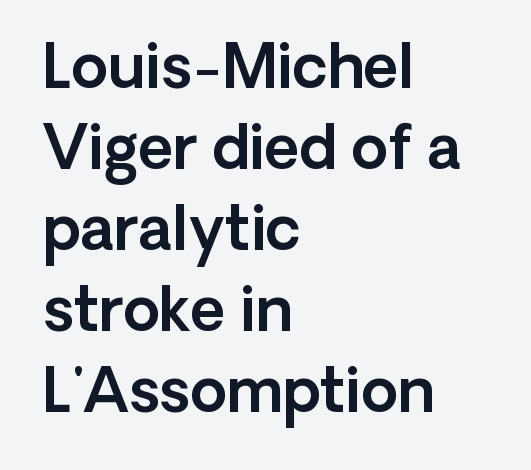
Q: Is the text italic (slanted)? A: No, it is upright.
Q: Is the typeface a serif or a sans-serif typeface? A: Sans-serif.
Q: Is the text underlined? A: No.
Q: How is the paragraph aligned? A: Left-aligned.
Q: Is the spacing between letters normal or unusually wide? A: Normal.
Q: Is the spacing between lines tight, normal or loose? A: Normal.
Q: Width (condensed, normal, or wide)? A: Normal.
Q: x-height? A: Medium.
Q: Monospaced? A: No.
